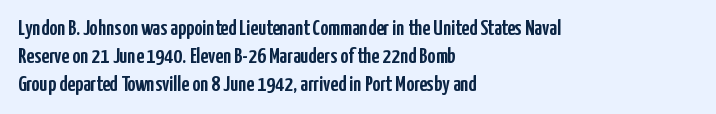
In terms of leading, this rendering sits right in the middle. Do the letters lean? They stand straight. These lines stack with their left ends in a neat column. The zone under the glyphs is completely vacant. The letters sit at their default tracking, neither squeezed nor spread.
